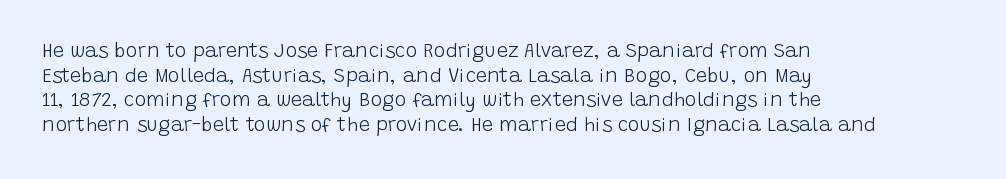
{"italic": "no", "bold": "no", "underline": "no", "align": "left", "line_spacing_ratio": 1.23, "letter_spacing": "normal", "letter_spacing_em": 0.0, "glyph_px": 20}
